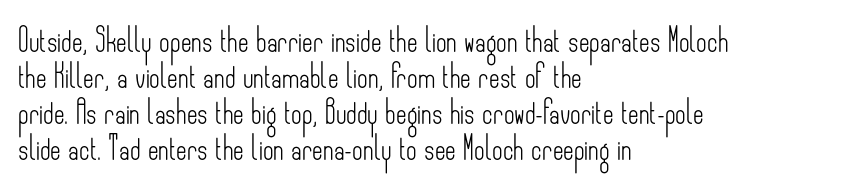
Nothing unusual about the tracking: characters are spaced as the font intends. The typesetter chose a ragged-right arrangement here. Vertical strokes here are truly vertical. In terms of leading, this rendering sits right in the middle.
